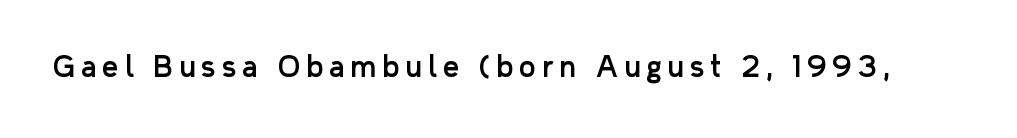
The image shows 28 px sans-serif type, upright; set unusually wide letter spacing (+0.22 em), not underlined; low stroke contrast and a medium x-height.
